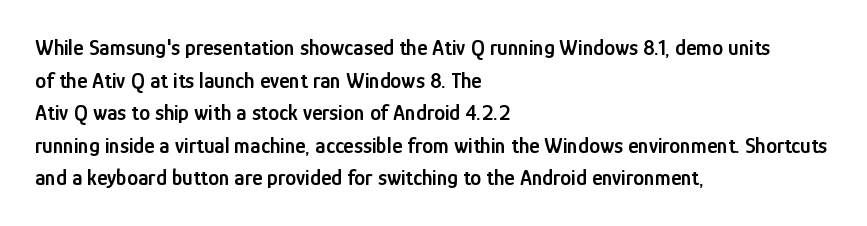
Q: Is the text bold? A: Semi-bold.
Q: Is the text italic (slanted)? A: No, it is upright.
Q: Is the text underlined? A: No.
Q: How is the paragraph aligned? A: Left-aligned.
Q: Is the spacing between letters normal or unusually wide? A: Normal.
Q: Is the spacing between lines tight, normal or loose? A: Normal.
